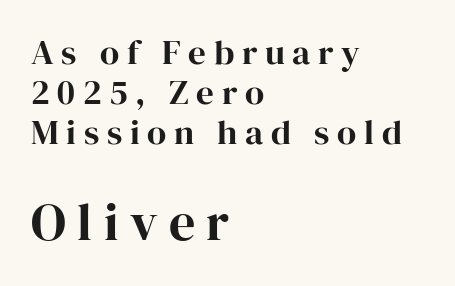
Short and long lines alike share a common starting point at left. The gaps between neighbouring characters are conspicuously large. This is roman type, the default non-slanted kind. This layout puts the modest block above and the oversized block below.
